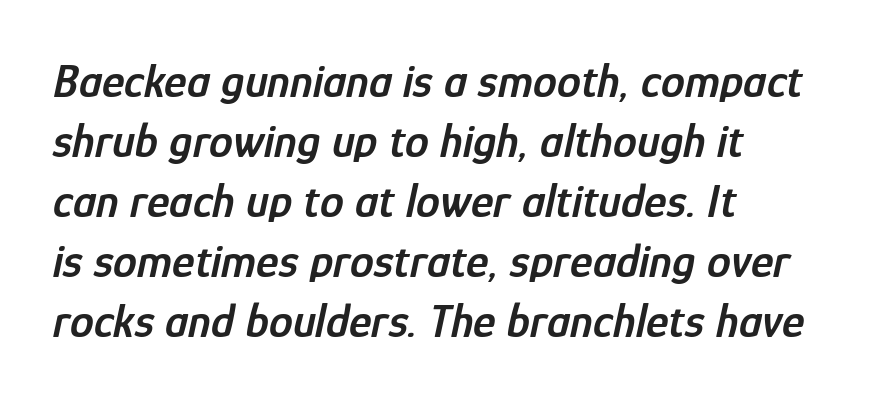
{"italic": "yes", "lean": "right", "slant_degrees": 12, "bold": "semi", "weight": "semibold", "width": "condensed", "stroke_contrast": "low", "x_height": "medium", "monospaced": "no", "underline": "no", "align": "left", "line_spacing": "normal", "line_spacing_ratio": 1.25, "letter_spacing": "normal", "letter_spacing_em": 0.0, "glyph_px": 48}
